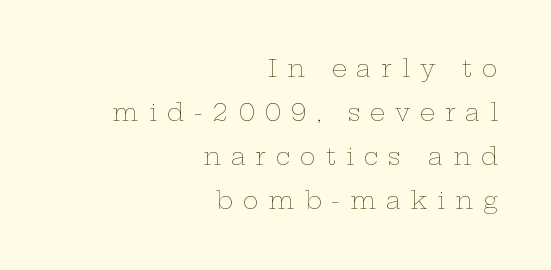
Q: Is the text bold? A: No.
Q: Is the text italic (slanted)? A: No, it is upright.
Q: Is the text underlined? A: No.
Q: How is the paragraph aligned? A: Right-aligned.
Q: Is the spacing between letters normal or unusually wide? A: Unusually wide.
